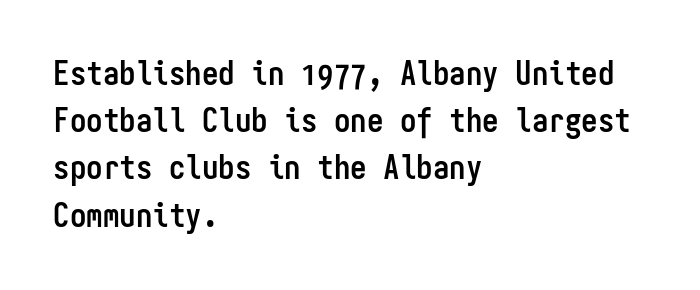
{"serif": "no", "italic": "no", "bold": "yes", "weight": "semibold", "width": "condensed", "stroke_contrast": "low", "x_height": "medium", "monospaced": "yes", "underline": "no", "align": "left", "line_spacing": "normal", "line_spacing_ratio": 1.43, "letter_spacing": "normal", "letter_spacing_em": 0.0, "glyph_px": 33}
